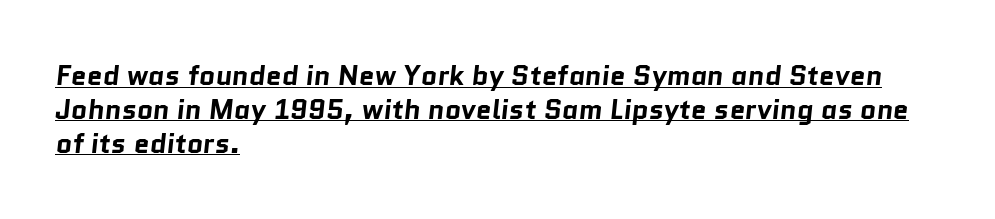
The image shows 28 px bold sans-serif type; set left-aligned, line spacing 1.21x, normal letter spacing, underlined; low stroke contrast and a medium x-height.
